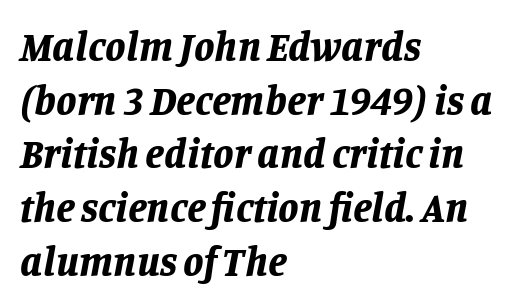
{"italic": "yes", "lean": "right", "slant_degrees": 11, "bold": "yes", "weight": "bold", "width": "normal", "stroke_contrast": "low", "x_height": "large", "monospaced": "no", "underline": "no", "align": "left", "line_spacing": "normal", "line_spacing_ratio": 1.31, "letter_spacing": "normal", "letter_spacing_em": 0.0, "glyph_px": 41}
